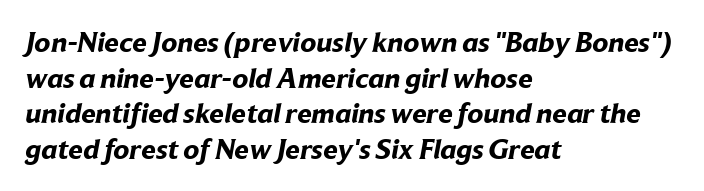
The image shows 29 px bold sans-serif type; set left-aligned, line spacing 1.23x, normal letter spacing, not underlined; low stroke contrast and a medium x-height.
